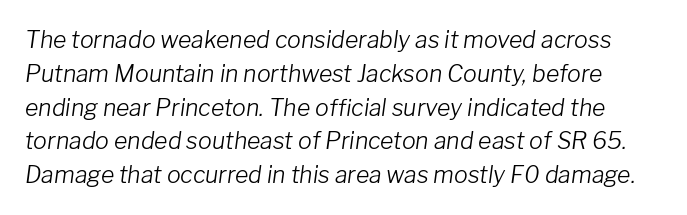
Q: Is the text bold? A: No.
Q: Is the text italic (slanted)? A: Yes, it leans right by about 8 degrees.
Q: Is the text underlined? A: No.
Q: Is the spacing between letters normal or unusually wide? A: Normal.
Q: Is the spacing between lines tight, normal or loose? A: Normal.
